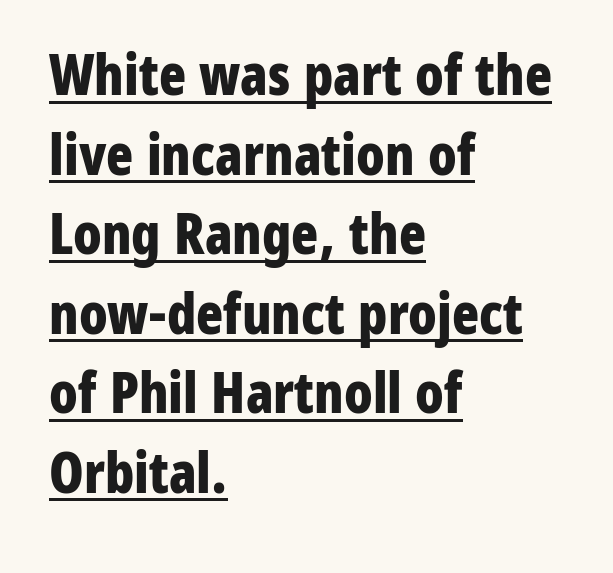
Q: Is the text bold? A: Yes.
Q: Is the text italic (slanted)? A: No, it is upright.
Q: Is the typeface a serif or a sans-serif typeface? A: Sans-serif.
Q: Is the text underlined? A: Yes.
Q: How is the paragraph aligned? A: Left-aligned.
Q: Is the spacing between letters normal or unusually wide? A: Normal.
Q: Is the spacing between lines tight, normal or loose? A: Normal.
Q: Width (condensed, normal, or wide)? A: Condensed.
Q: Stroke contrast? A: Low.
Q: x-height? A: Medium.
Q: Monospaced? A: No.
